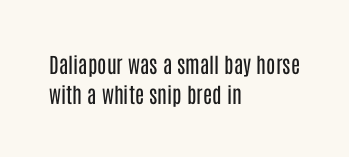
Compared with typical body copy, the letter spacing here is the same. The text block is weighted toward the left margin, trailing off unevenly rightward. The foot of each line stays bare and open. Evenly set lines give the paragraph a standard silhouette. Stroke thickness stays within the range of a standard reading face or lighter.
